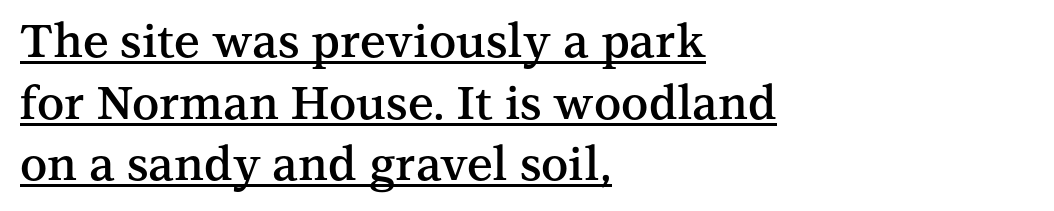
Compared with undecorated copy, this sample adds a rule below the words. The rendering uses a semibold face; strokes are thickened but not to full bold. These lines are rendered in a variable-pitch font. Horizontal alignment here is leftward, the default for most running prose. A roman cut, with each character standing at attention.
